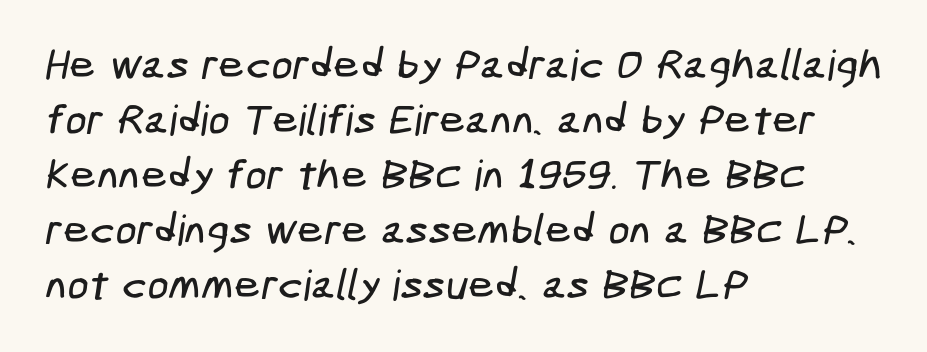
Q: Is the typeface a serif or a sans-serif typeface? A: Sans-serif.
Q: Is the text underlined? A: No.
Q: How is the paragraph aligned? A: Left-aligned.
Q: Is the spacing between letters normal or unusually wide? A: Normal.
Q: Is the spacing between lines tight, normal or loose? A: Normal.
Q: Width (condensed, normal, or wide)? A: Condensed.
Q: Stroke contrast? A: Low.
Q: x-height? A: Medium.
